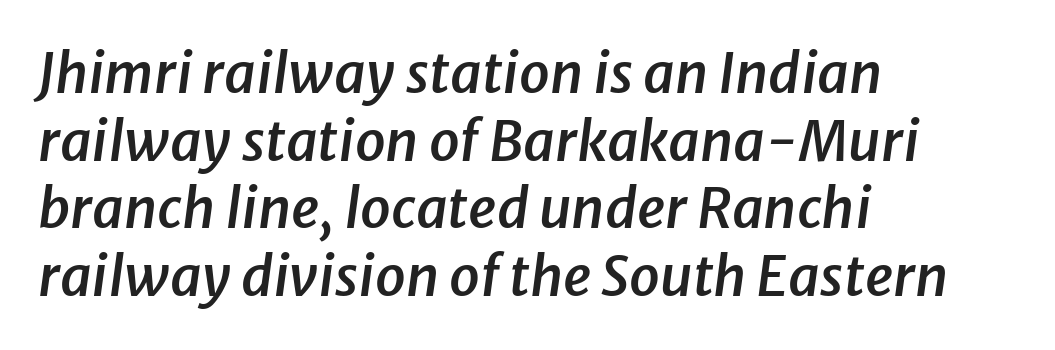
{"italic": "yes", "lean": "right", "slant_degrees": 8, "bold": "semi", "weight": "semibold", "width": "normal", "stroke_contrast": "low", "x_height": "medium", "monospaced": "no", "underline": "no", "align": "left", "line_spacing_ratio": 1.23, "letter_spacing": "normal", "letter_spacing_em": 0.0, "glyph_px": 55}
